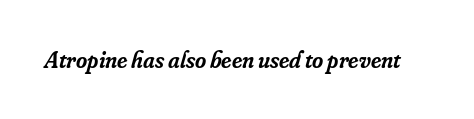
Q: Is the text bold? A: Semi-bold.
Q: Is the text italic (slanted)? A: Yes, it leans right by about 16 degrees.
Q: Is the text underlined? A: No.
Q: Is the spacing between letters normal or unusually wide? A: Normal.
